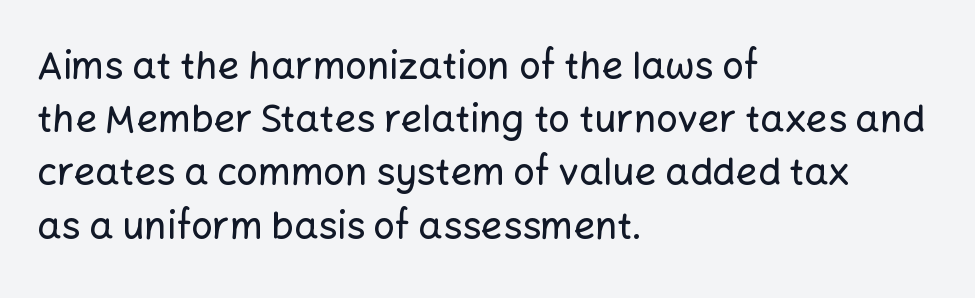
The image shows 38 px sans-serif type, upright; set left-aligned, normal line spacing (1.4x), normal letter spacing, not underlined; low stroke contrast and a medium x-height.
